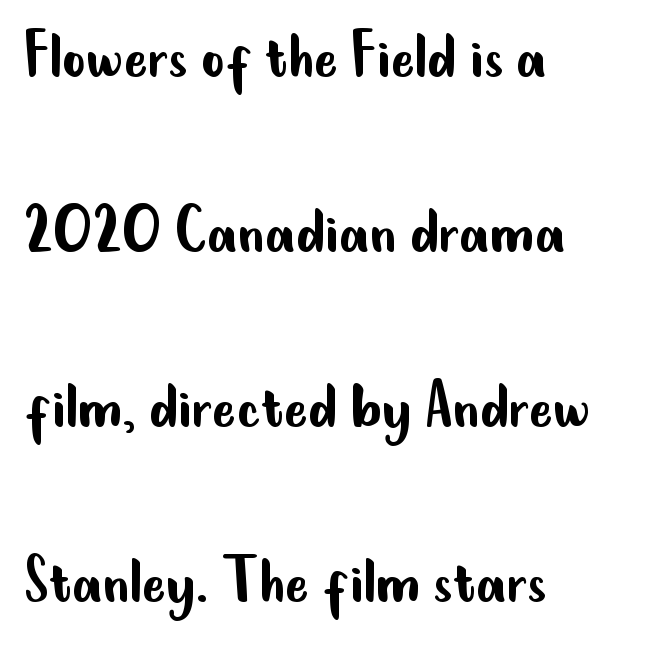
{"serif": "no", "italic": "no", "bold": "no", "weight": "regular", "width": "condensed", "stroke_contrast": "low", "x_height": "small", "monospaced": "no", "underline": "no", "align": "left", "line_spacing": "loose", "line_spacing_ratio": 2.43, "letter_spacing": "normal", "letter_spacing_em": 0.0, "glyph_px": 72}
